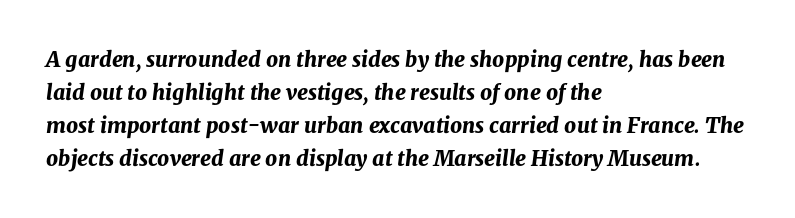
The image shows 21 px bold type, italic (leaning right); set left-aligned, normal line spacing (1.57x), normal letter spacing, not underlined.
